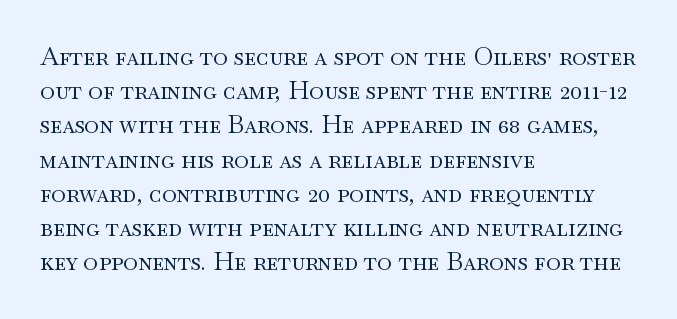
Q: Is the text bold? A: No.
Q: Is the text italic (slanted)? A: No, it is upright.
Q: Is the text underlined? A: No.
Q: How is the paragraph aligned? A: Left-aligned.
Q: Is the spacing between letters normal or unusually wide? A: Normal.
Q: Is the spacing between lines tight, normal or loose? A: Normal.
